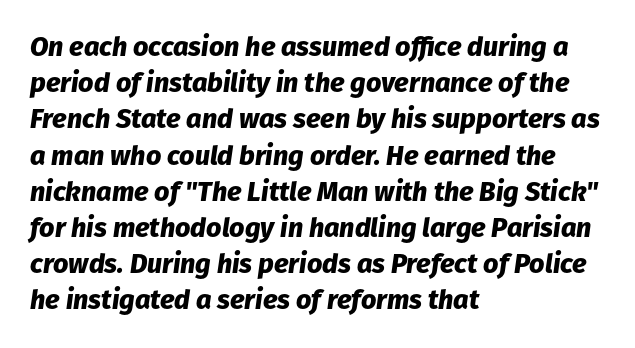
Horizontally, the lines are justified to the leading edge only. If you drew a line through each stem, it would be angled. This rendering leaves character spacing at its baseline value. This rendering features lettering with no underline. Baseline-to-baseline distance is the conventional proportion of letter height.
